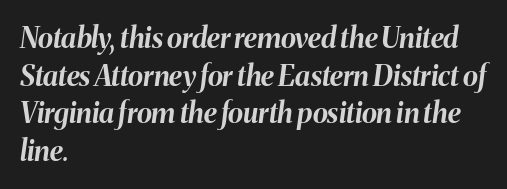
Q: Is the text bold? A: Yes.
Q: Is the text italic (slanted)? A: Yes, it leans right by about 8 degrees.
Q: Is the text underlined? A: No.
Q: How is the paragraph aligned? A: Left-aligned.
Q: Is the spacing between letters normal or unusually wide? A: Normal.
Q: Is the spacing between lines tight, normal or loose? A: Normal.
Q: Width (condensed, normal, or wide)? A: Normal.
Q: Stroke contrast? A: Medium.
Q: x-height? A: Medium.
Q: Monospaced? A: No.
